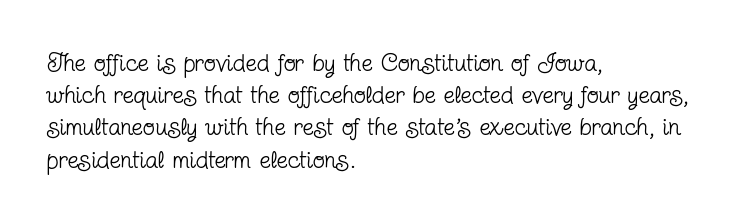
{"italic": "no", "bold": "no", "underline": "no", "align": "left", "line_spacing": "normal", "line_spacing_ratio": 1.29, "letter_spacing": "normal", "letter_spacing_em": 0.0, "glyph_px": 25}
